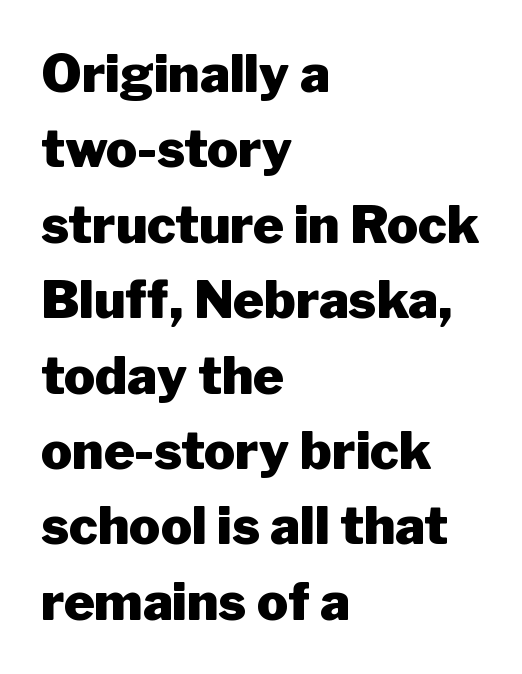
{"serif": "no", "italic": "no", "bold": "yes", "weight": "heavy", "width": "normal", "stroke_contrast": "low", "x_height": "medium", "monospaced": "no", "underline": "no", "align": "left", "line_spacing": "normal", "line_spacing_ratio": 1.45, "letter_spacing": "normal", "letter_spacing_em": 0.0, "glyph_px": 52}
